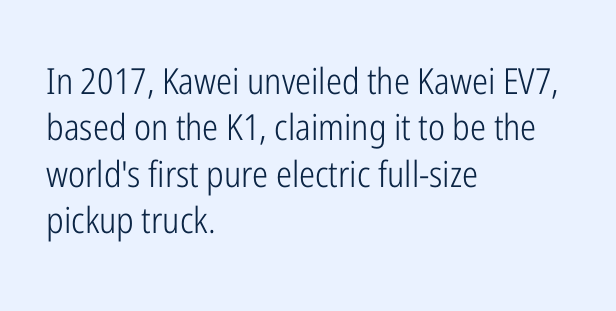
Q: Is the text bold? A: No.
Q: Is the text italic (slanted)? A: No, it is upright.
Q: Is the typeface a serif or a sans-serif typeface? A: Sans-serif.
Q: Is the text underlined? A: No.
Q: How is the paragraph aligned? A: Left-aligned.
Q: Is the spacing between letters normal or unusually wide? A: Normal.
Q: Is the spacing between lines tight, normal or loose? A: Normal.
Q: Width (condensed, normal, or wide)? A: Condensed.
Q: Stroke contrast? A: Low.
Q: x-height? A: Medium.
Q: Monospaced? A: No.
